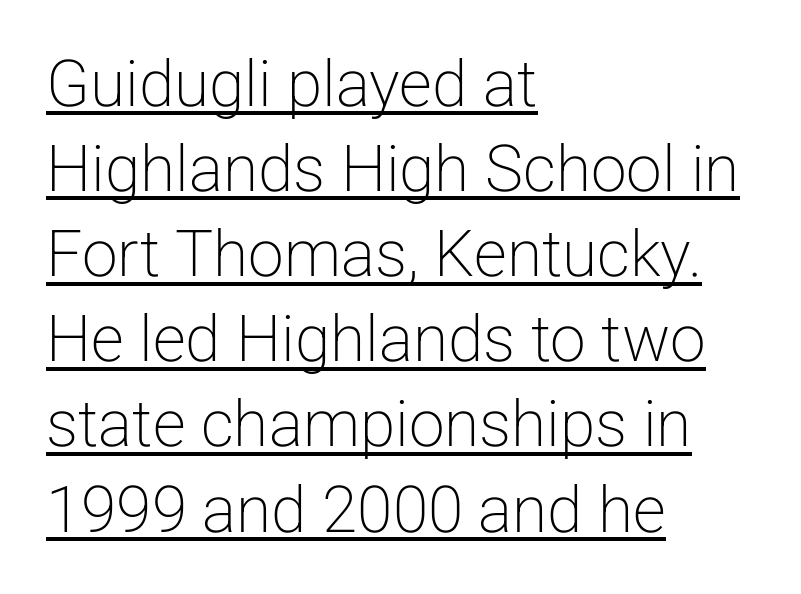
The image shows 64 px light sans-serif type, upright; set left-aligned, normal line spacing (1.33x), normal letter spacing, underlined; low stroke contrast and a medium x-height.
